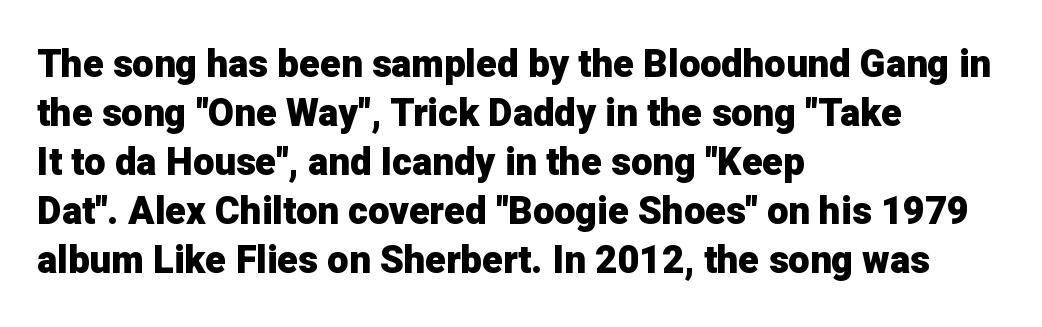
The image shows 38 px heavy sans-serif type, upright; set left-aligned, normal line spacing (1.29x), normal letter spacing, not underlined; low stroke contrast and a medium x-height.
